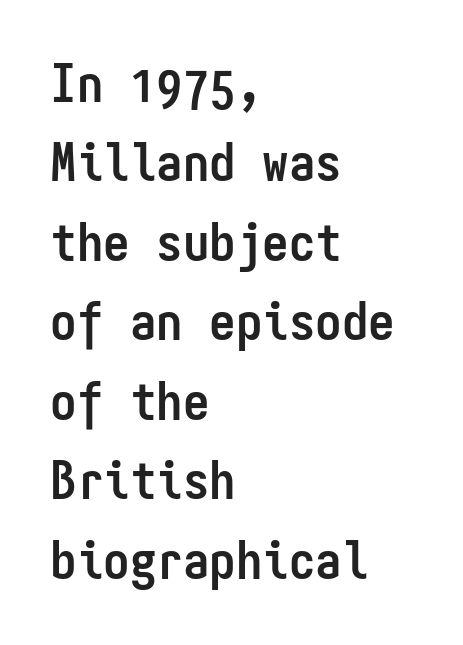
Q: Is the text bold? A: Yes.
Q: Is the text italic (slanted)? A: No, it is upright.
Q: Is the typeface a serif or a sans-serif typeface? A: Sans-serif.
Q: Is the text underlined? A: No.
Q: How is the paragraph aligned? A: Left-aligned.
Q: Is the spacing between letters normal or unusually wide? A: Normal.
Q: Is the spacing between lines tight, normal or loose? A: Normal.
Q: Width (condensed, normal, or wide)? A: Condensed.
Q: Stroke contrast? A: Low.
Q: x-height? A: Medium.
Q: Monospaced? A: Yes.
